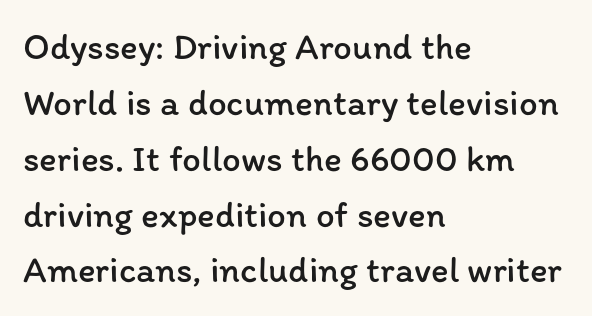
Q: Is the text bold? A: No.
Q: Is the text italic (slanted)? A: No, it is upright.
Q: Is the text underlined? A: No.
Q: How is the paragraph aligned? A: Left-aligned.
Q: Is the spacing between letters normal or unusually wide? A: Normal.
Q: Is the spacing between lines tight, normal or loose? A: Normal.
Q: Width (condensed, normal, or wide)? A: Normal.
Q: Stroke contrast? A: Low.
Q: x-height? A: Medium.
Q: Monospaced? A: No.
